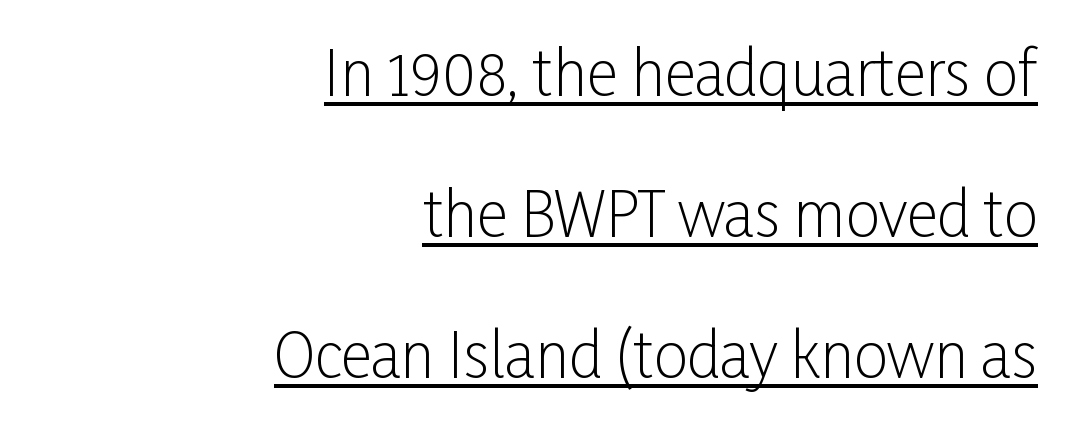
These lines are rendered in a variable-pitch font. In terms of letterspacing, this is plain default setting. Leading is clearly above the norm, producing a sparse column. If you drew a line through each stem, it would be perfectly vertical.
